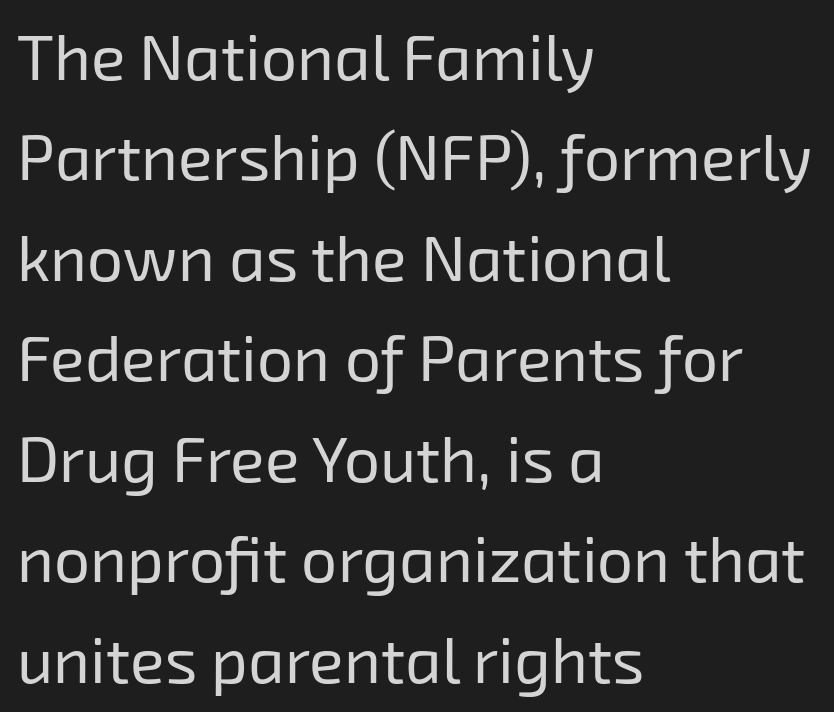
{"serif": "no", "bold": "no", "weight": "regular", "width": "normal", "stroke_contrast": "low", "x_height": "medium", "monospaced": "no", "underline": "no", "align": "left", "line_spacing": "normal", "line_spacing_ratio": 1.57, "letter_spacing": "normal", "letter_spacing_em": 0.0, "glyph_px": 64}
